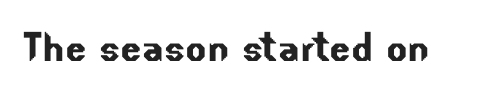
{"serif": "no", "width": "normal", "stroke_contrast": "low", "x_height": "small", "monospaced": "no", "underline": "no", "letter_spacing": "normal", "letter_spacing_em": 0.0, "glyph_px": 50}
